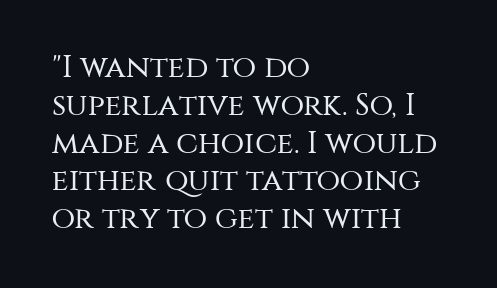
The image shows 31 px regular-weight sans-serif type, upright; set left-aligned, line spacing 1.22x, normal letter spacing, not underlined; medium stroke contrast and a large x-height.
